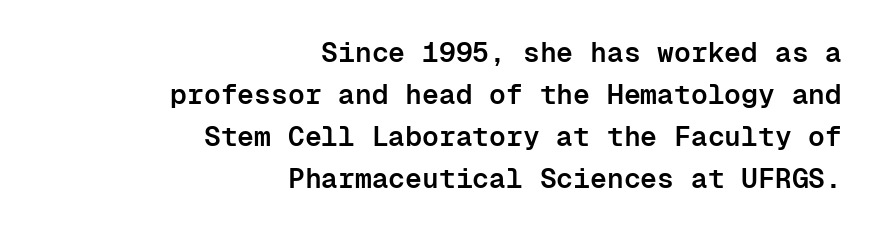
The glyphs are unaccompanied by any horizontal stroke below them. These lines are rendered in a fixed-pitch font. Leading matches the norm, producing a regular column. A typesetter would label this face a sans. Casual observation: everything's shoved over to the right.
